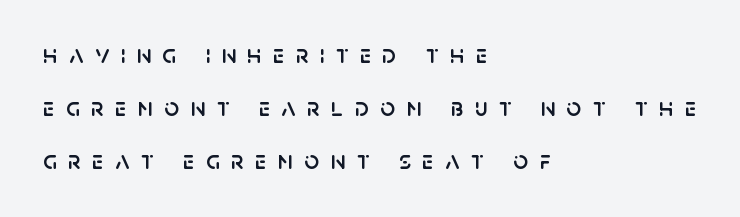
Type without underlining. Someone cranked the tracking dial way up on this one. The typography opts for an upright posture over an oblique one. This sample trades compactness for vertical openness between lines. Is the block centered? No — it sits flush against the left margin.
